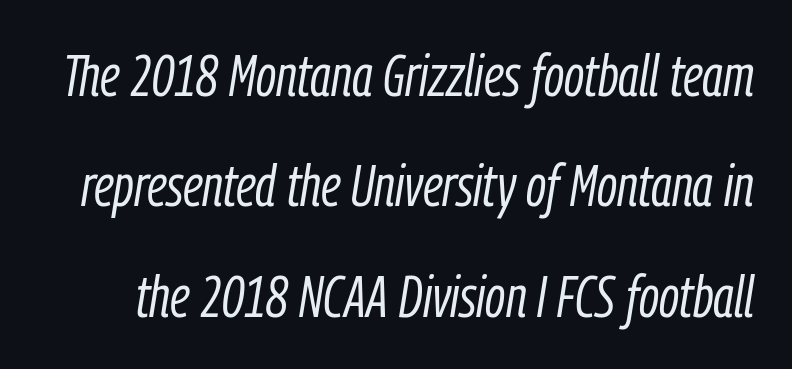
Here the designer chose a conventional face with non-uniform glyph widths. Has an underline been added? It has not. The lettering tilts uniformly, giving the passage an italic look. Students, note that the glyphs here touch the page at normal intervals. The font is comparable to plain body text, perhaps lighter.
